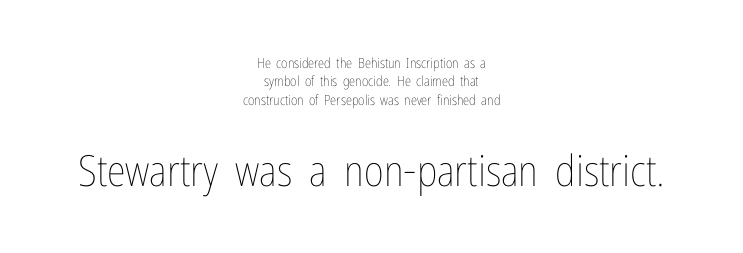
{"italic": "no", "bold": "no", "weight": "thin", "width": "condensed", "stroke_contrast": "low", "x_height": "medium", "monospaced": "no", "underline": "no", "align": "center", "line_spacing": "normal", "line_spacing_ratio": 1.31, "letter_spacing": "normal", "letter_spacing_em": 0.0, "larger_block": "second", "size_ratio": 3.07, "glyph_px": 43}
